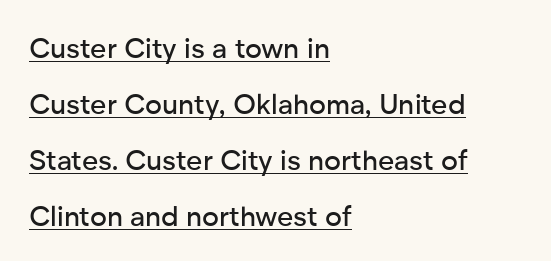
The image shows 28 px sans-serif type, upright; set left-aligned, loose line spacing (2.0x), normal letter spacing, underlined; low stroke contrast and a medium x-height.
